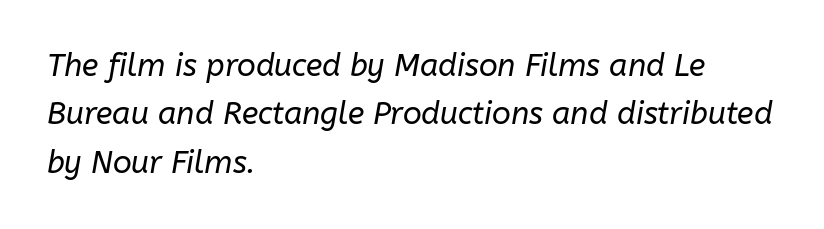
The image shows 31 px regular-weight type, italic (leaning right); set left-aligned, normal line spacing (1.56x), normal letter spacing, not underlined; low stroke contrast and a medium x-height.
